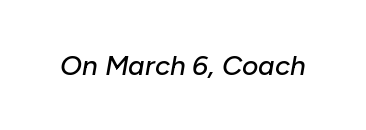
The image shows 28 px text type, italic (leaning right); set normal letter spacing, not underlined; low stroke contrast and a medium x-height.
